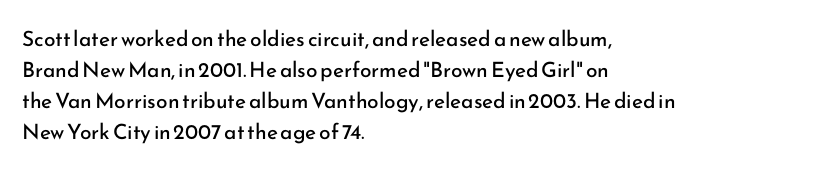
The image shows 21 px text type, upright; set left-aligned, normal line spacing (1.48x), normal letter spacing, not underlined.
